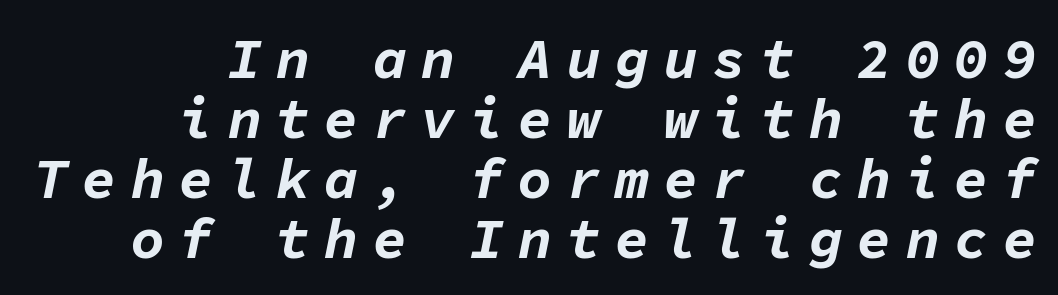
Q: Is the text bold? A: Yes.
Q: Is the text italic (slanted)? A: Yes, it leans right by about 11 degrees.
Q: Is the text underlined? A: No.
Q: How is the paragraph aligned? A: Right-aligned.
Q: Is the spacing between letters normal or unusually wide? A: Unusually wide.
Q: Is the spacing between lines tight, normal or loose? A: Tight.
Q: Width (condensed, normal, or wide)? A: Normal.
Q: Stroke contrast? A: Low.
Q: x-height? A: Medium.
Q: Monospaced? A: Yes.
